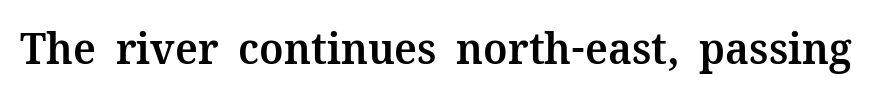
The image shows 44 px semibold serif type, upright; set normal letter spacing, not underlined; medium stroke contrast and a medium x-height.
